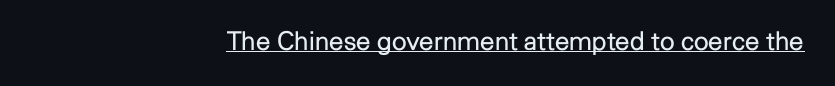
Q: Is the text bold? A: No.
Q: Is the text italic (slanted)? A: No, it is upright.
Q: Is the text underlined? A: Yes.
Q: How is the paragraph aligned? A: Right-aligned.
Q: Is the spacing between letters normal or unusually wide? A: Normal.
